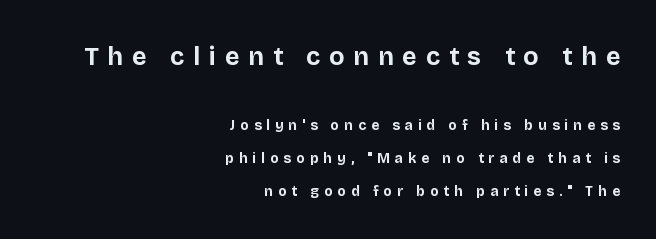
The image shows 25 px bold type, upright; set right-aligned, loose line spacing (2.34x), unusually wide letter spacing (+0.36 em), not underlined; the first (top) block is 1.79x larger.
